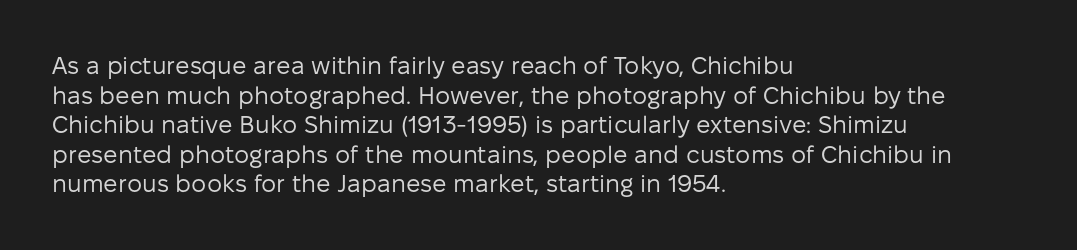
Q: Is the text bold? A: No.
Q: Is the text italic (slanted)? A: No, it is upright.
Q: Is the text underlined? A: No.
Q: How is the paragraph aligned? A: Left-aligned.
Q: Is the spacing between letters normal or unusually wide? A: Normal.
